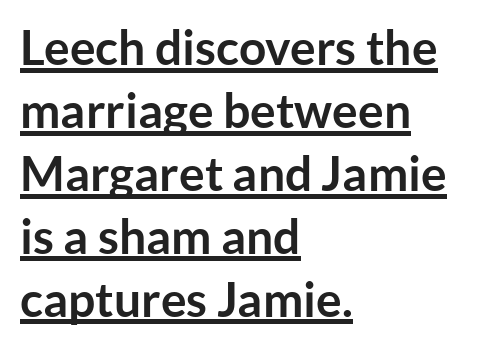
The image shows 48 px semibold sans-serif type, upright; set left-aligned, normal line spacing (1.31x), normal letter spacing, underlined; low stroke contrast and a medium x-height.
